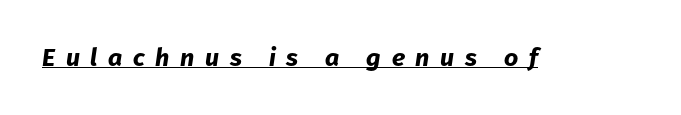
The image shows 25 px bold type, italic (leaning right); set unusually wide letter spacing (+0.42 em), underlined.
